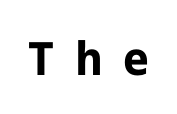
Q: Is the text bold? A: Yes.
Q: Is the text italic (slanted)? A: No, it is upright.
Q: Is the typeface a serif or a sans-serif typeface? A: Sans-serif.
Q: Is the text underlined? A: No.
Q: Is the spacing between letters normal or unusually wide? A: Unusually wide.
Q: Width (condensed, normal, or wide)? A: Normal.
Q: Stroke contrast? A: Low.
Q: x-height? A: Medium.
